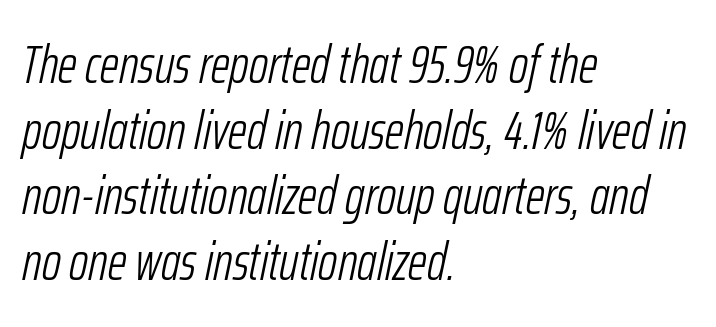
The image shows 53 px light, condensed type, italic (leaning right); set left-aligned, line spacing 1.24x, normal letter spacing, not underlined; low stroke contrast and a medium x-height.
